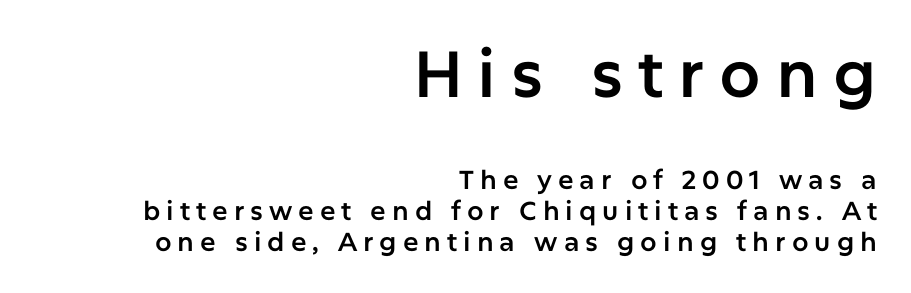
{"serif": "no", "italic": "no", "width": "normal", "stroke_contrast": "low", "x_height": "medium", "monospaced": "no", "underline": "no", "align": "right", "line_spacing_ratio": 1.19, "letter_spacing": "wide", "letter_spacing_em": 0.23, "larger_block": "first", "size_ratio": 2.5, "glyph_px": 65}
